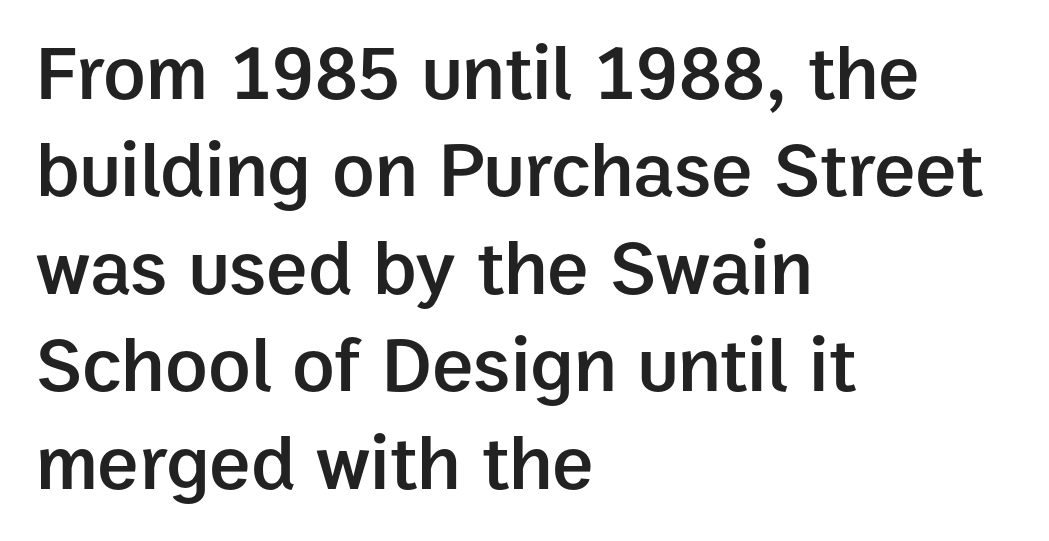
Characters follow at the spacing the type designer built in. Each new line begins a customary step beneath the previous one. Note the varied advance widths — an 'i' is clearly narrower than an 'm'. Caption: multi-line text, flush left, ragged right. Nope, not italic — everything's standing straight.
